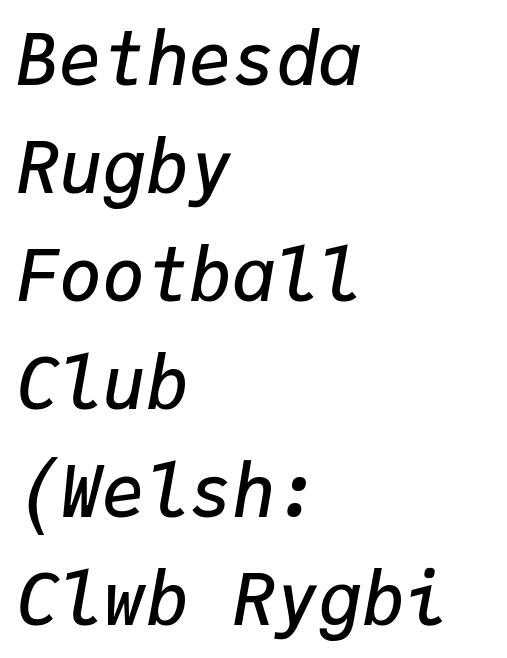
Q: Is the text bold? A: Semi-bold.
Q: Is the text italic (slanted)? A: Yes, it leans right by about 9 degrees.
Q: Is the text underlined? A: No.
Q: How is the paragraph aligned? A: Left-aligned.
Q: Is the spacing between letters normal or unusually wide? A: Normal.
Q: Is the spacing between lines tight, normal or loose? A: Normal.
Q: Width (condensed, normal, or wide)? A: Normal.
Q: Stroke contrast? A: Low.
Q: x-height? A: Medium.
Q: Monospaced? A: Yes.
